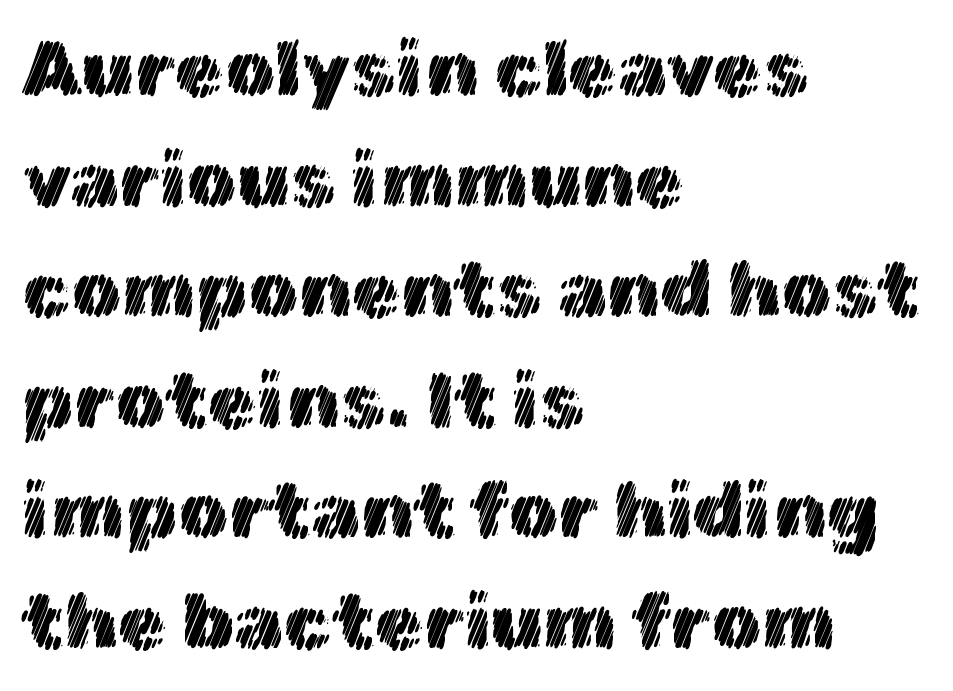
The image shows 79 px text type, upright; set left-aligned, normal line spacing (1.4x), normal letter spacing, not underlined; a medium x-height.
